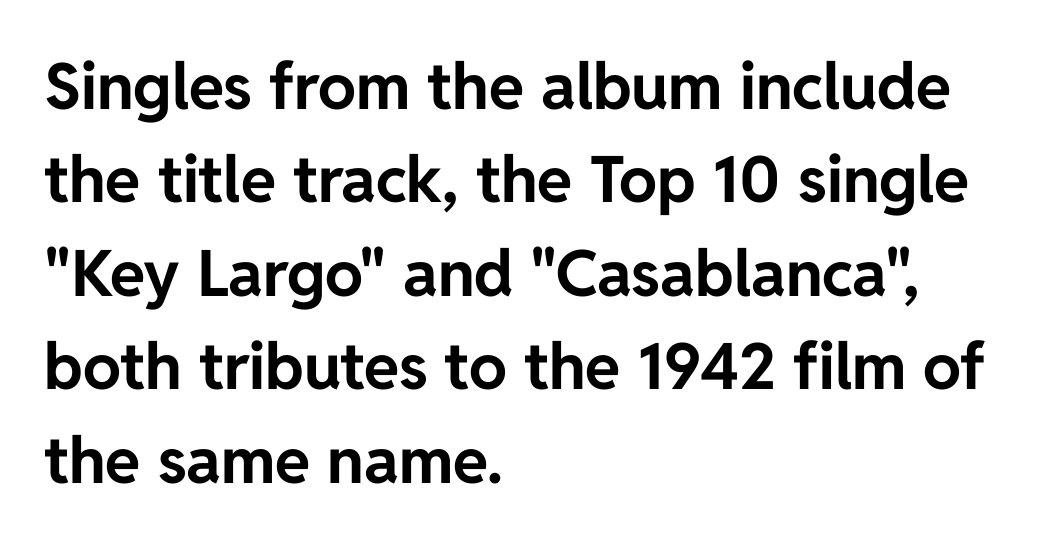
Lines of text with bare space underneath. The line texture is even and compact thanks to regular tracking. A classic flush-left, rag-right setting is used for this passage. The rendering uses natural spacing where letterforms have individual widths. Caption: bold face, heavy strokes.
